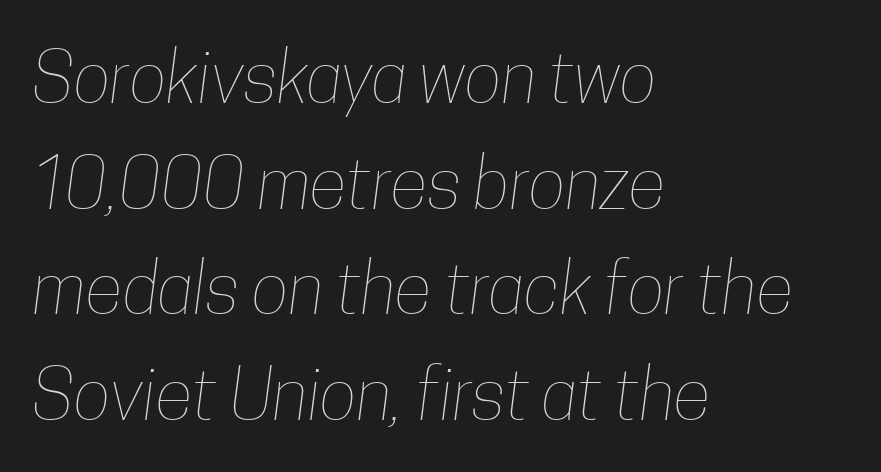
The image shows 70 px thin, condensed type; set left-aligned, normal line spacing (1.51x), normal letter spacing, not underlined; low stroke contrast and a medium x-height.
